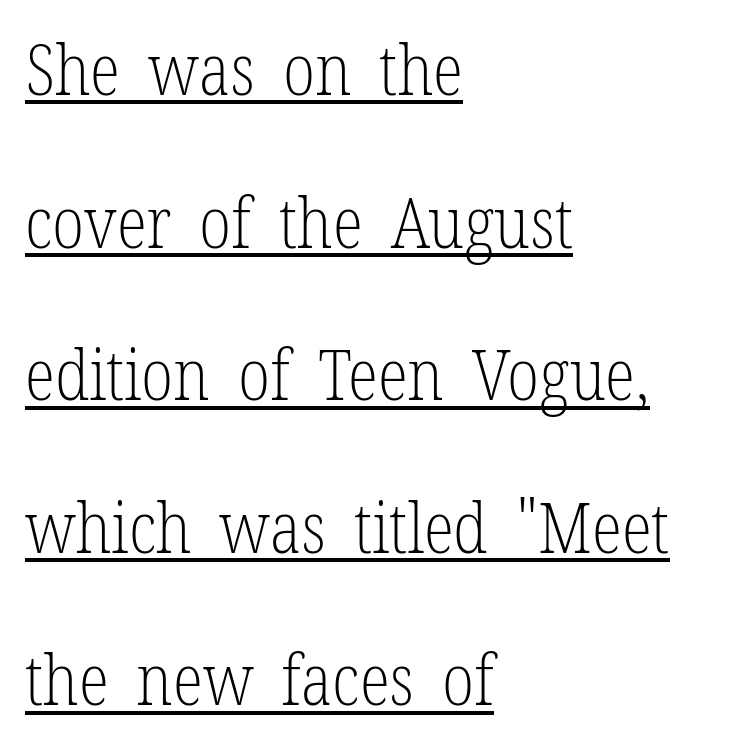
Q: Is the text bold? A: No.
Q: Is the text italic (slanted)? A: No, it is upright.
Q: Is the typeface a serif or a sans-serif typeface? A: Serif.
Q: Is the text underlined? A: Yes.
Q: How is the paragraph aligned? A: Left-aligned.
Q: Is the spacing between letters normal or unusually wide? A: Normal.
Q: Is the spacing between lines tight, normal or loose? A: Loose.
Q: Width (condensed, normal, or wide)? A: Condensed.
Q: Stroke contrast? A: Low.
Q: x-height? A: Medium.
Q: Monospaced? A: No.
